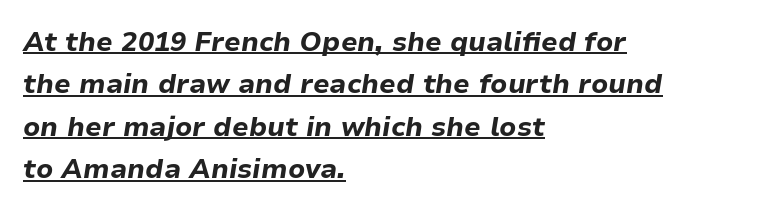
The image shows 27 px bold type, italic (leaning right); set left-aligned, normal line spacing (1.57x), normal letter spacing, underlined.
